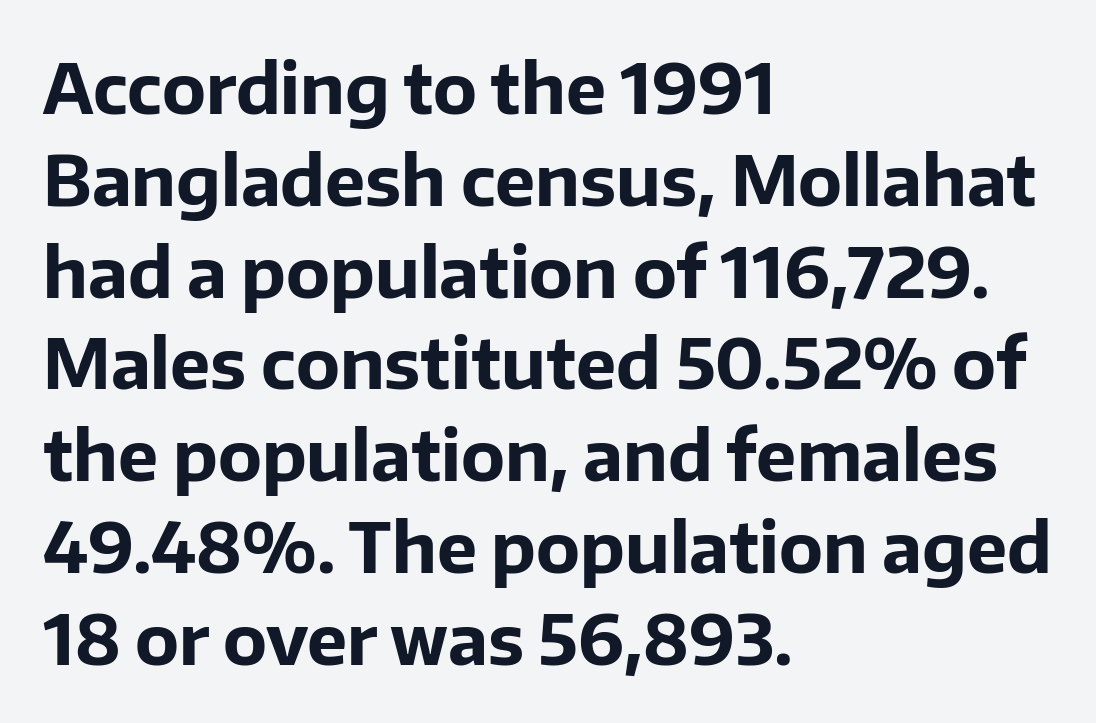
Q: Is the text bold? A: Yes.
Q: Is the text italic (slanted)? A: No, it is upright.
Q: Is the typeface a serif or a sans-serif typeface? A: Sans-serif.
Q: Is the text underlined? A: No.
Q: How is the paragraph aligned? A: Left-aligned.
Q: Is the spacing between letters normal or unusually wide? A: Normal.
Q: Is the spacing between lines tight, normal or loose? A: Normal.
Q: Width (condensed, normal, or wide)? A: Normal.
Q: Stroke contrast? A: Low.
Q: x-height? A: Medium.
Q: Monospaced? A: No.
